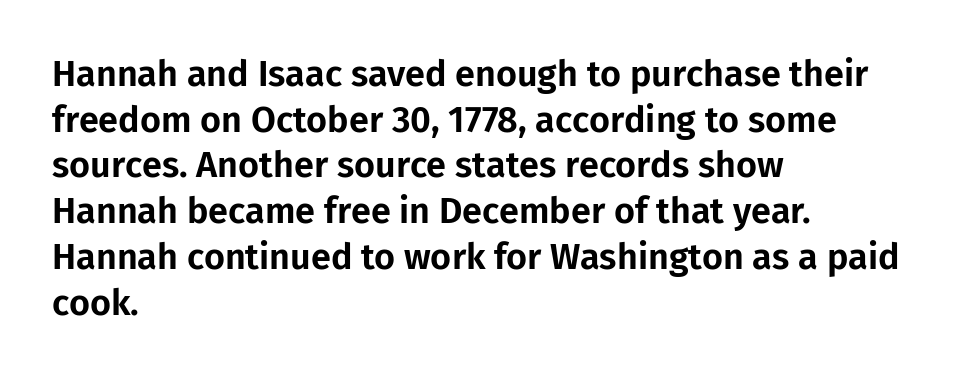
In CSS terms this would be text-align: left. Serif or sans? Sans — the stroke terminals are bare. Here the glyphs are tracked normally, forming tight word shapes. Beneath every word, the page is bare.
